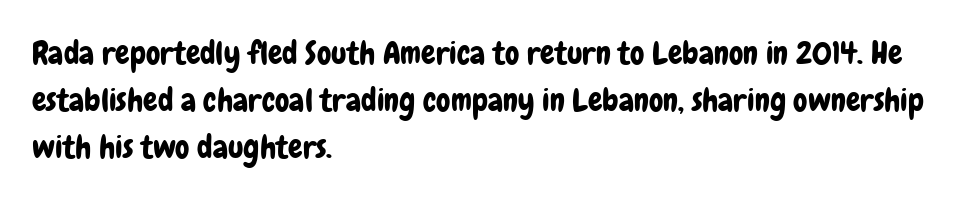
Q: Is the text italic (slanted)? A: No, it is upright.
Q: Is the typeface a serif or a sans-serif typeface? A: Sans-serif.
Q: Is the text underlined? A: No.
Q: How is the paragraph aligned? A: Left-aligned.
Q: Is the spacing between letters normal or unusually wide? A: Normal.
Q: Is the spacing between lines tight, normal or loose? A: Normal.
Q: Width (condensed, normal, or wide)? A: Condensed.
Q: Stroke contrast? A: Low.
Q: x-height? A: Medium.
Q: Monospaced? A: No.
